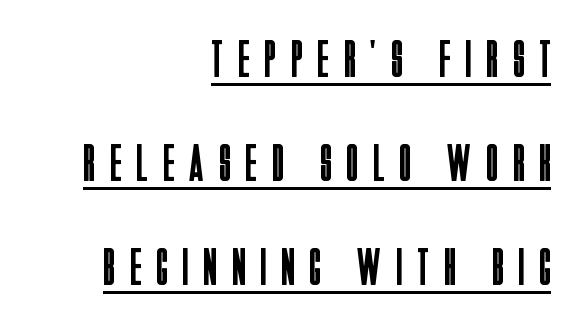
The image shows 52 px regular-weight, condensed sans-serif type, upright; set right-aligned, loose line spacing (2.0x), unusually wide letter spacing (+0.3 em), underlined; low stroke contrast and a large x-height.
